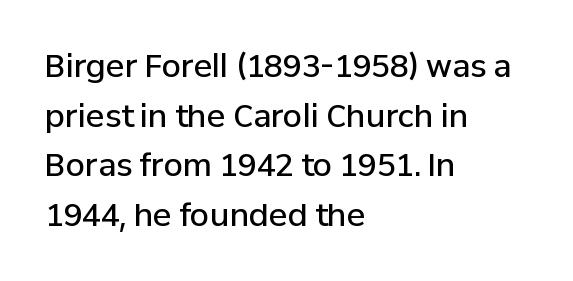
{"serif": "no", "italic": "no", "bold": "semi", "weight": "semibold", "width": "normal", "stroke_contrast": "low", "x_height": "medium", "monospaced": "no", "underline": "no", "align": "left", "line_spacing": "normal", "line_spacing_ratio": 1.6, "letter_spacing": "normal", "letter_spacing_em": 0.0, "glyph_px": 31}
